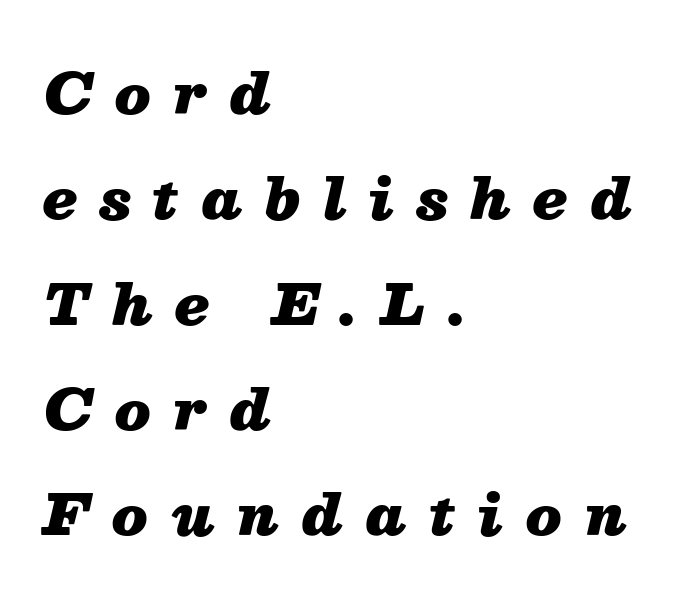
Q: Is the text bold? A: Yes.
Q: Is the text italic (slanted)? A: Yes, it leans right by about 13 degrees.
Q: Is the text underlined? A: No.
Q: How is the paragraph aligned? A: Left-aligned.
Q: Is the spacing between letters normal or unusually wide? A: Unusually wide.
Q: Width (condensed, normal, or wide)? A: Normal.
Q: Stroke contrast? A: Medium.
Q: x-height? A: Medium.
Q: Monospaced? A: No.
